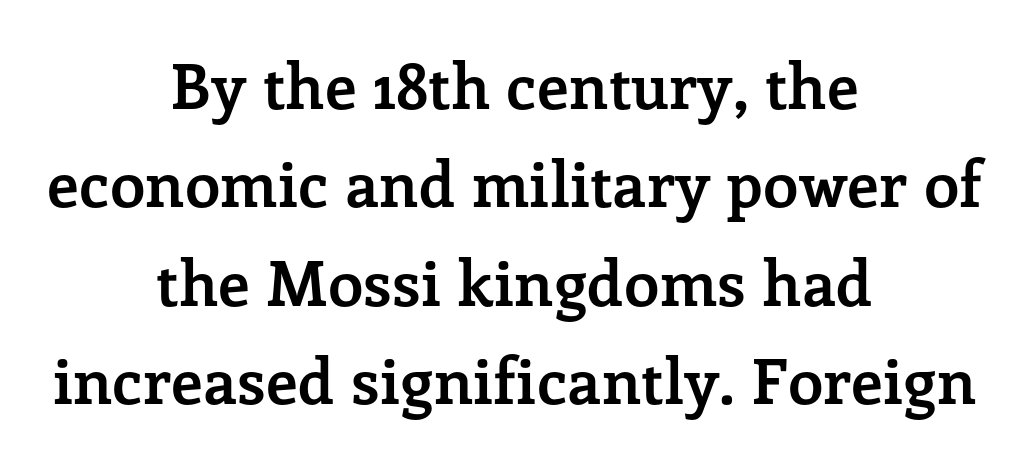
Q: Is the text bold? A: Yes.
Q: Is the text italic (slanted)? A: No, it is upright.
Q: Is the typeface a serif or a sans-serif typeface? A: Serif.
Q: Is the text underlined? A: No.
Q: How is the paragraph aligned? A: Centered.
Q: Is the spacing between letters normal or unusually wide? A: Normal.
Q: Is the spacing between lines tight, normal or loose? A: Normal.
Q: Width (condensed, normal, or wide)? A: Normal.
Q: Stroke contrast? A: Low.
Q: x-height? A: Medium.
Q: Monospaced? A: No.
